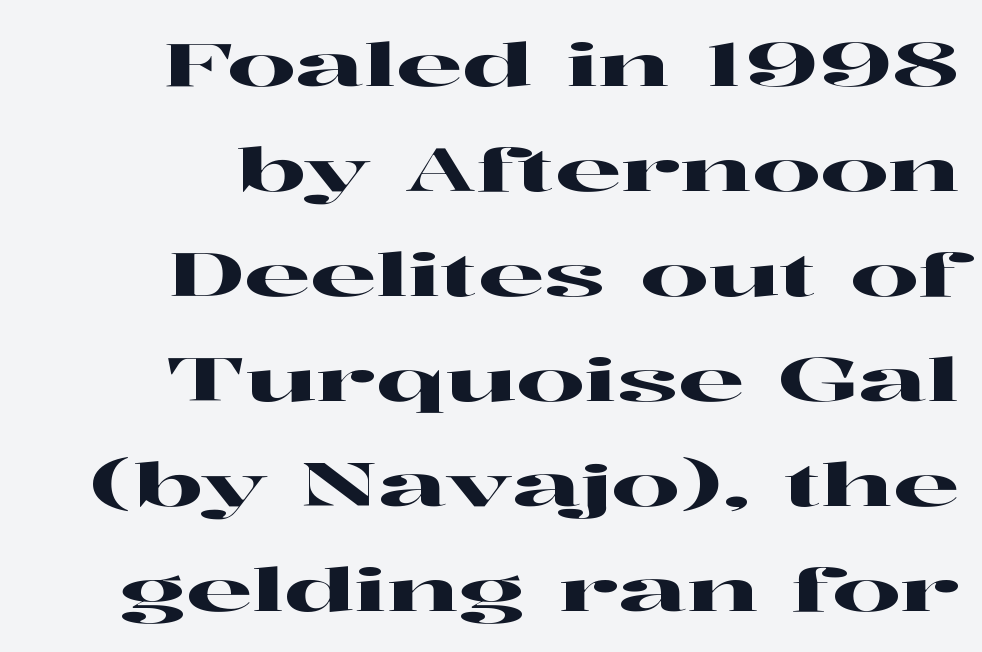
The image shows 60 px wide serif type, upright; set right-aligned, line spacing 1.75x, normal letter spacing, not underlined; high stroke contrast and a medium x-height.
